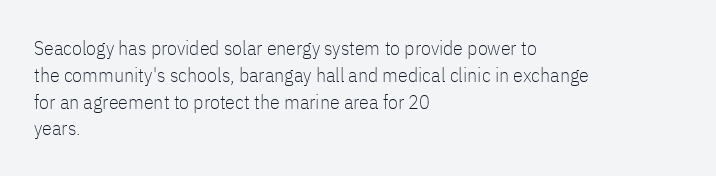
{"italic": "no", "bold": "no", "underline": "no", "align": "left", "line_spacing": "normal", "line_spacing_ratio": 1.34, "letter_spacing": "normal", "letter_spacing_em": 0.0, "glyph_px": 20}
